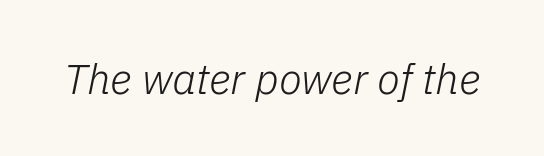
{"italic": "yes", "lean": "right", "slant_degrees": 11, "bold": "no", "weight": "light", "width": "normal", "stroke_contrast": "low", "x_height": "medium", "monospaced": "no", "underline": "no", "letter_spacing": "normal", "letter_spacing_em": 0.0, "glyph_px": 42}
